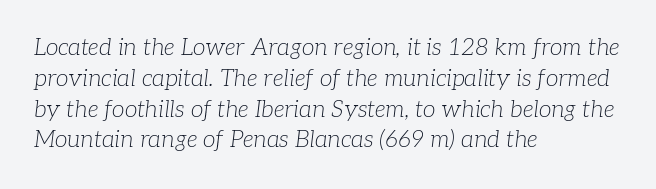
All the whitespace from short lines collects on the right. Clear beneath every line of the passage. Rows of type keep a routine distance in the vertical direction. The characters are drawn with everyday or finer stroke widths. The rendering applies a slant to the glyphs.
